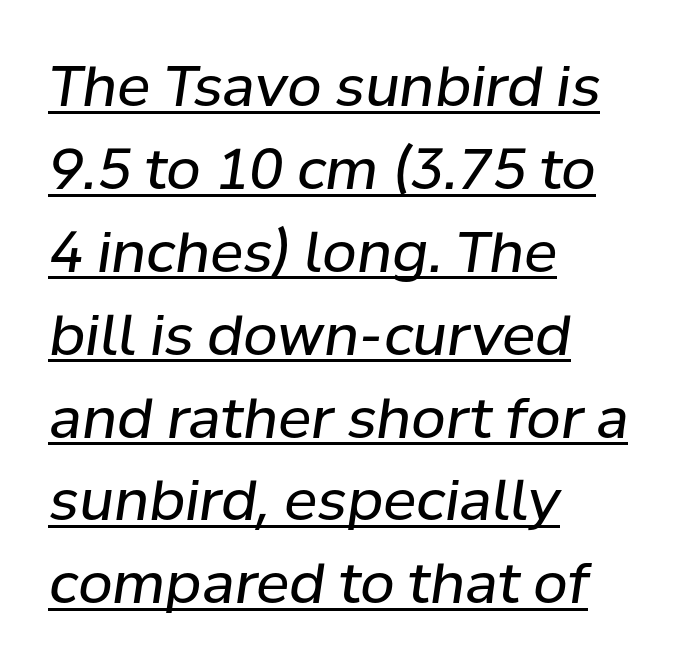
Note the varied advance widths — an 'i' is clearly narrower than an 'm'. The text carries the slant typical of an italic or oblique font. The tracking reads as untouched default to a designer's eye. Is this a heavy cut? Hardly; it is regular or lighter. The lines sit at an ordinary, default distance from one another. Students, observe the line beneath the letters — that is underlining.
